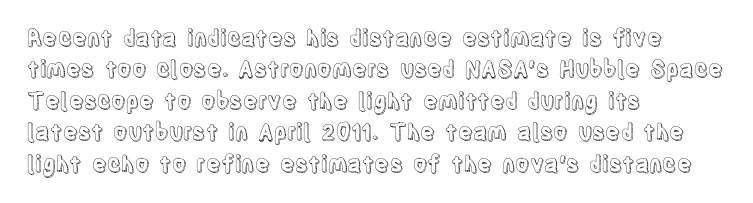
Quick note: underline off. Interline gaps are of average width in this sample. Notice how the stems are strictly vertical — no italics here. How are the letters spaced? Ordinarily, with no added tracking. The lines are quadded left.
